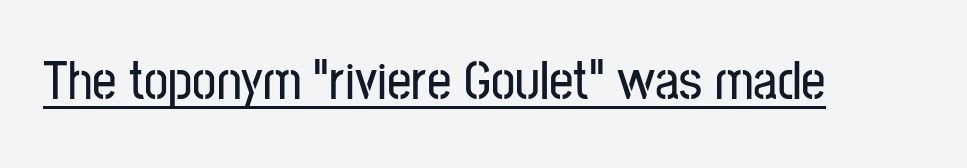
{"serif": "no", "italic": "no", "width": "condensed", "stroke_contrast": "low", "x_height": "medium", "monospaced": "no", "underline": "yes", "letter_spacing": "normal", "letter_spacing_em": 0.0, "glyph_px": 54}
